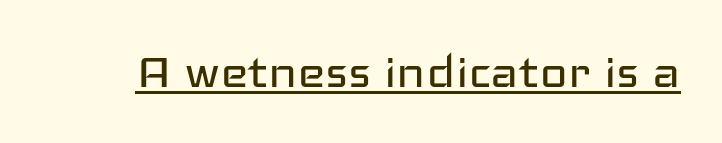
The image shows 60 px regular-weight, wide sans-serif type, upright; set normal letter spacing, underlined; low stroke contrast and a medium x-height.
